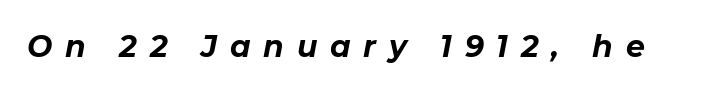
The image shows 30 px bold type, italic (leaning right); set unusually wide letter spacing (+0.42 em), not underlined; low stroke contrast and a medium x-height.
